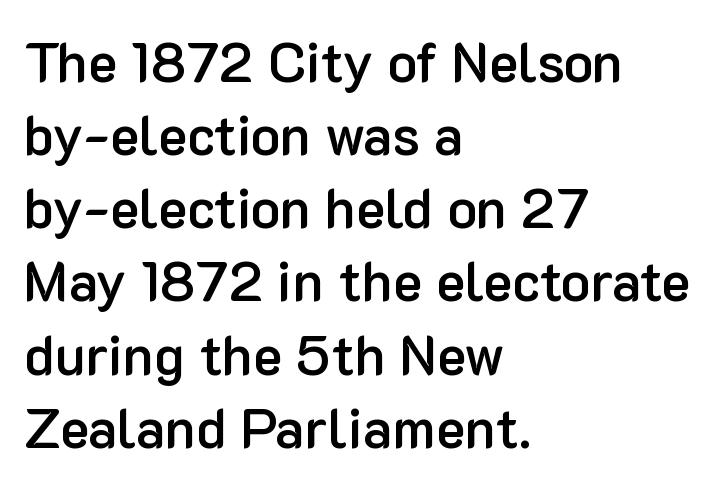
The image shows 55 px semibold sans-serif type, upright; set left-aligned, normal line spacing (1.33x), normal letter spacing, not underlined; low stroke contrast and a medium x-height.
